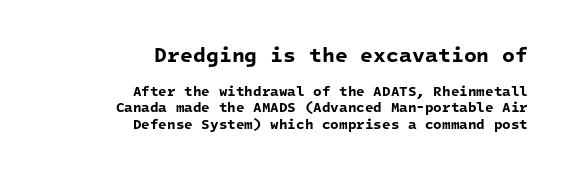
The image shows 21 px bold type; set right-aligned, line spacing 1.16x, normal letter spacing, not underlined; the first (top) block is 1.5x larger.
